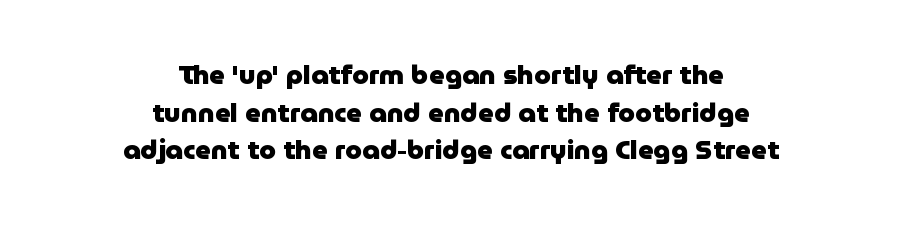
The image shows 27 px bold type, upright; set centered, normal line spacing (1.39x), normal letter spacing, not underlined.
